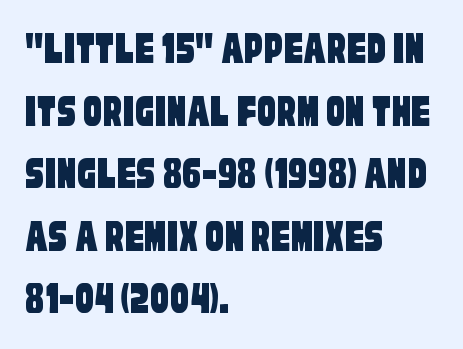
{"serif": "no", "width": "condensed", "stroke_contrast": "low", "x_height": "large", "monospaced": "no", "underline": "no", "align": "left", "line_spacing": "normal", "line_spacing_ratio": 1.33, "letter_spacing": "normal", "letter_spacing_em": 0.0, "glyph_px": 47}
